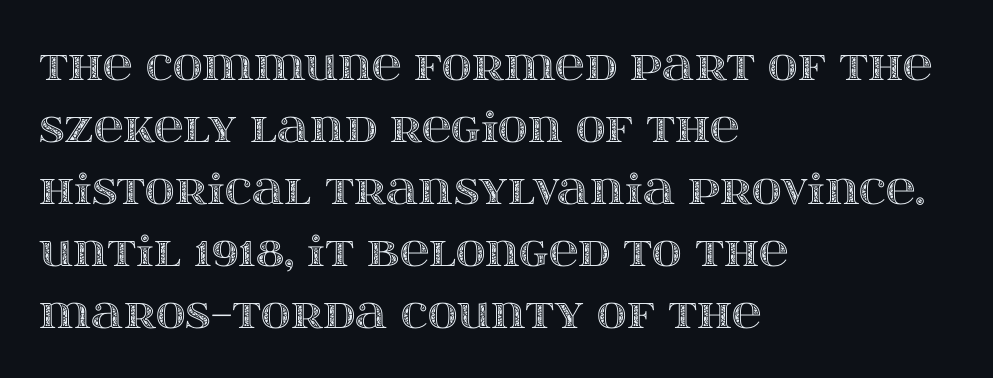
{"italic": "no", "width": "wide", "x_height": "large", "monospaced": "no", "underline": "no", "align": "left", "line_spacing": "normal", "line_spacing_ratio": 1.51, "letter_spacing": "normal", "letter_spacing_em": 0.0, "glyph_px": 41}
